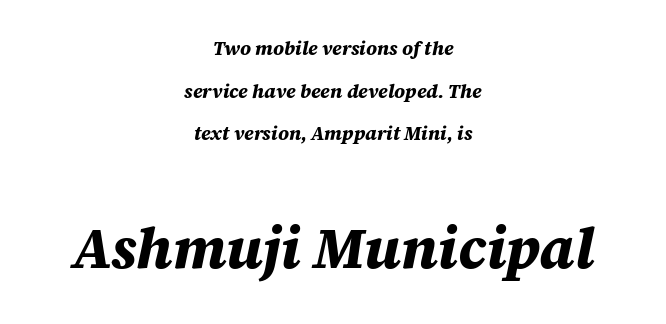
This is heavy type, rendered in bold. Characters are canted at an angle relative to the baseline's perpendicular. Decoration check: the copy has no underline. The line-height multiplier appears high, well above default. Larger block? The one below; the one above is distinctly smaller. Spacing verdict: proportional, widths tailored to each character.
